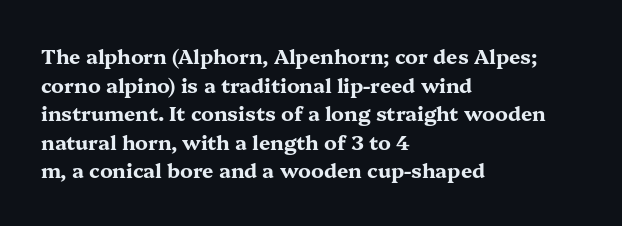
{"italic": "no", "bold": "yes", "underline": "no", "align": "left", "line_spacing": "normal", "line_spacing_ratio": 1.43, "letter_spacing": "normal", "letter_spacing_em": 0.0, "glyph_px": 20}
